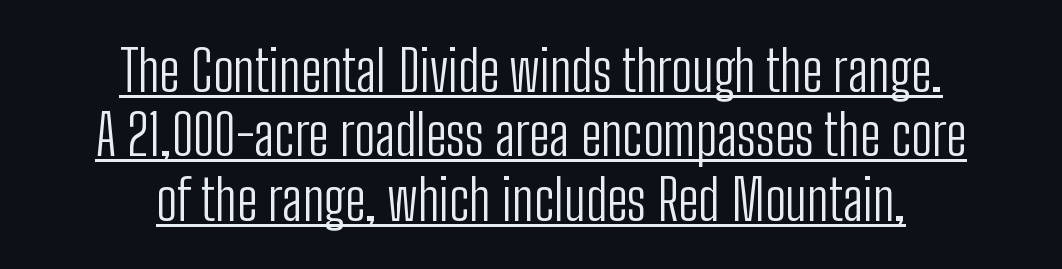
Q: Is the text bold? A: No.
Q: Is the text italic (slanted)? A: No, it is upright.
Q: Is the typeface a serif or a sans-serif typeface? A: Sans-serif.
Q: Is the text underlined? A: Yes.
Q: How is the paragraph aligned? A: Centered.
Q: Is the spacing between letters normal or unusually wide? A: Normal.
Q: Is the spacing between lines tight, normal or loose? A: Tight.
Q: Width (condensed, normal, or wide)? A: Condensed.
Q: Stroke contrast? A: Low.
Q: x-height? A: Medium.
Q: Monospaced? A: No.
